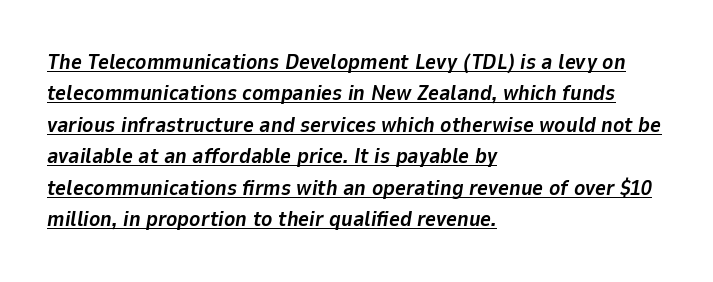
Line spacing here is normal. These characters rest on top of a visible drawn line. Posture: slanted. Students, note that the glyphs here touch the page at normal intervals. How heavy is the stroke? Heavy — this is a bold. Short and long lines alike share a common starting point at left.
